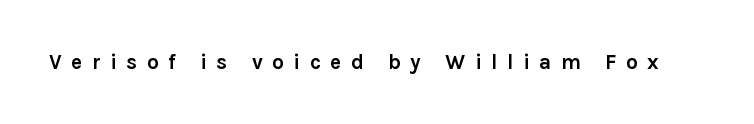
{"italic": "no", "bold": "yes", "underline": "no", "letter_spacing": "wide", "letter_spacing_em": 0.45, "glyph_px": 21}
